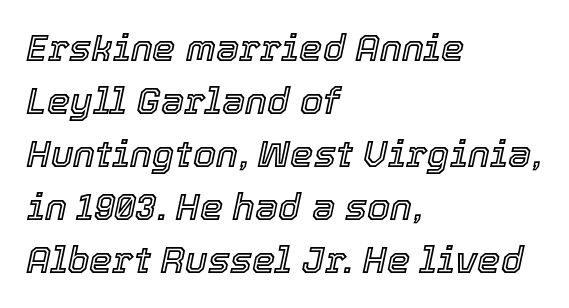
The image shows 37 px text type, italic (leaning right); set left-aligned, normal line spacing (1.43x), normal letter spacing, not underlined; a medium x-height.
